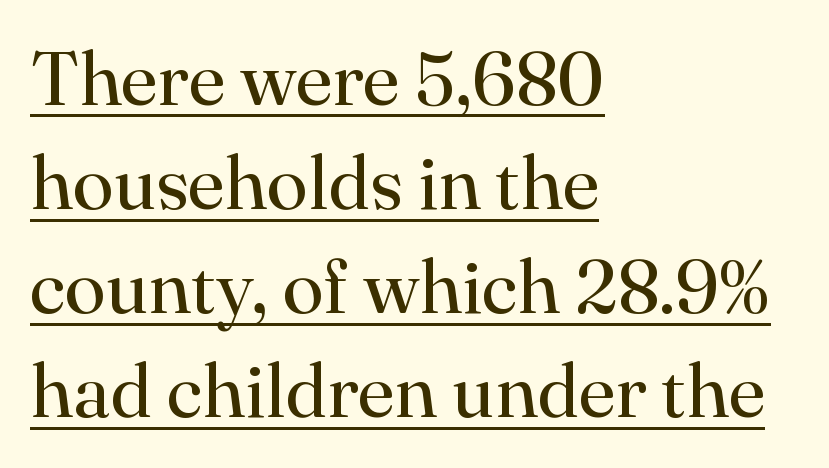
{"serif": "yes", "italic": "no", "bold": "no", "weight": "regular", "width": "normal", "stroke_contrast": "high", "x_height": "small", "monospaced": "no", "underline": "yes", "align": "left", "line_spacing": "normal", "line_spacing_ratio": 1.37, "letter_spacing": "normal", "letter_spacing_em": 0.0, "glyph_px": 76}
